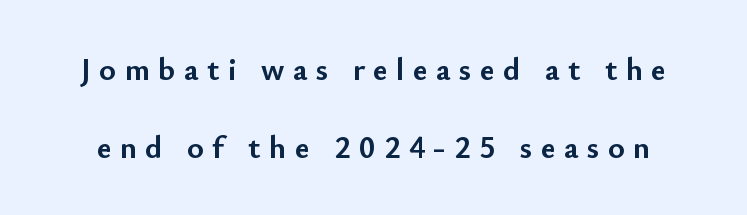
The image shows 32 px semibold sans-serif type, upright; set loose line spacing (2.44x), unusually wide letter spacing (+0.26 em), not underlined; low stroke contrast and a small x-height.
